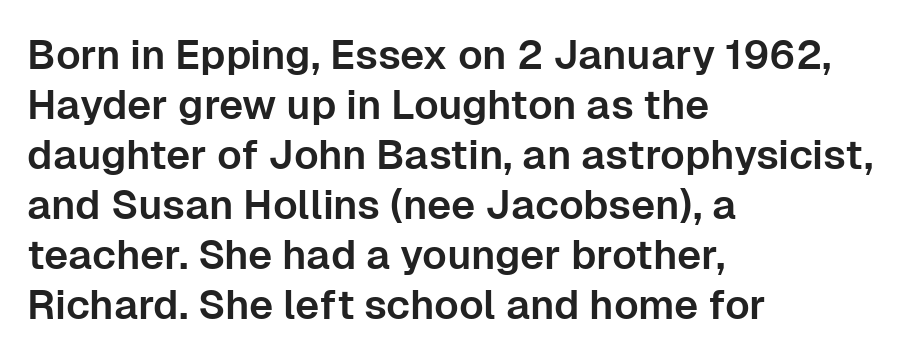
{"serif": "no", "italic": "no", "width": "normal", "stroke_contrast": "low", "x_height": "medium", "monospaced": "no", "underline": "no", "align": "left", "line_spacing_ratio": 1.22, "letter_spacing": "normal", "letter_spacing_em": 0.0, "glyph_px": 41}
